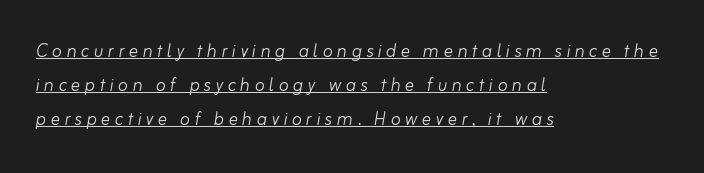
{"italic": "yes", "lean": "right", "slant_degrees": 10, "bold": "no", "underline": "yes", "align": "left", "line_spacing": "normal", "line_spacing_ratio": 1.47, "glyph_px": 23}
